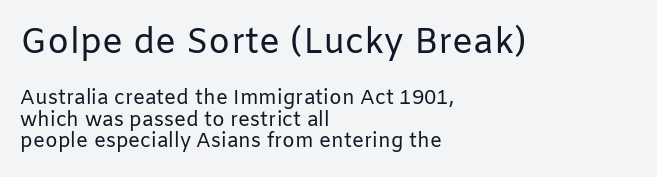
What's the leading like? Squeezed, with rows nearly overlapping. These glyphs show unthickened strokes, regular width or finer. Regarding serifs, this sample does without them. Beneath every word, the page is bare.
